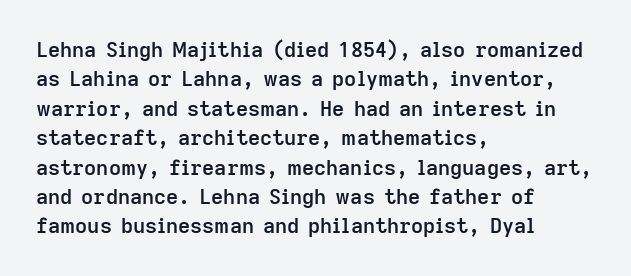
Q: Is the text bold? A: Semi-bold.
Q: Is the text italic (slanted)? A: No, it is upright.
Q: Is the text underlined? A: No.
Q: How is the paragraph aligned? A: Left-aligned.
Q: Is the spacing between letters normal or unusually wide? A: Normal.
Q: Is the spacing between lines tight, normal or loose? A: Normal.
